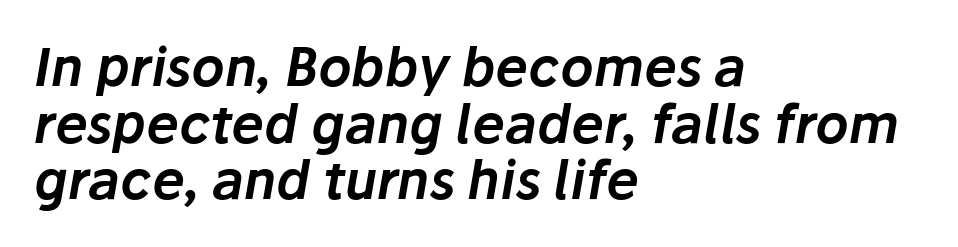
Quick note: interline space is minimal. The string is rendered with underlining switched off. These lines stack with their left ends in a neat column. These lines were composed using italics. Proportional: the letters do not fall into vertical columns. The line texture is even and compact thanks to regular tracking.
